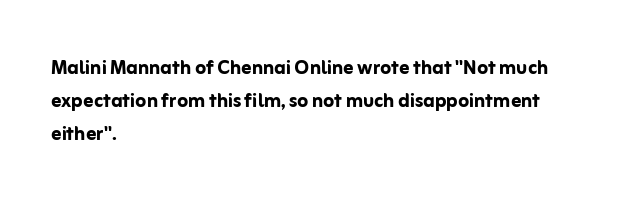
Q: Is the text bold? A: Yes.
Q: Is the text italic (slanted)? A: No, it is upright.
Q: Is the text underlined? A: No.
Q: How is the paragraph aligned? A: Left-aligned.
Q: Is the spacing between letters normal or unusually wide? A: Normal.
Q: Is the spacing between lines tight, normal or loose? A: Normal.
